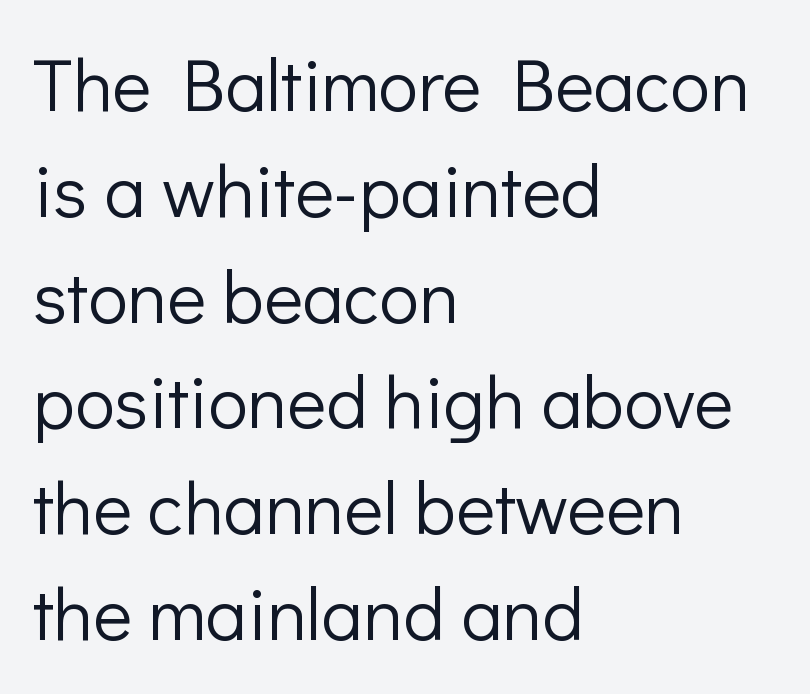
{"serif": "no", "italic": "no", "bold": "no", "weight": "light", "width": "normal", "stroke_contrast": "low", "x_height": "medium", "monospaced": "no", "underline": "no", "align": "left", "line_spacing": "normal", "line_spacing_ratio": 1.43, "letter_spacing": "normal", "letter_spacing_em": 0.0, "glyph_px": 74}
